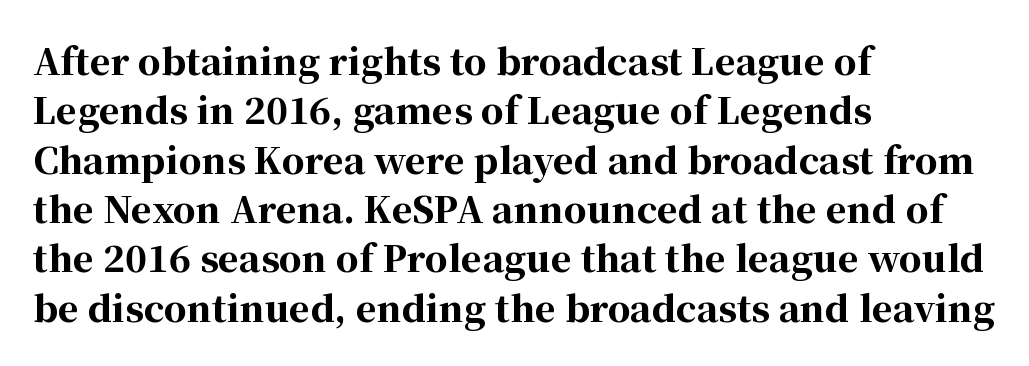
Tall strokes in this sample are plumb rather than angled. Horizontally, the lines are justified to the leading edge only. Are there feet on the stems? There are — it's a serif. Line spacing here is normal. The letters sit at their default tracking, neither squeezed nor spread. The glyphs are unaccompanied by any horizontal stroke below them.
